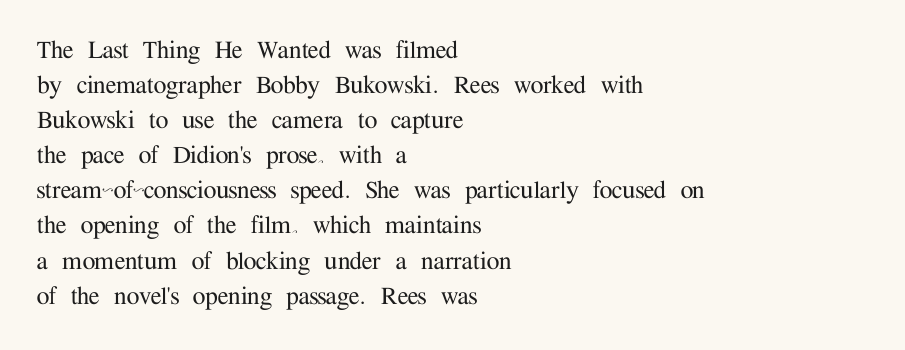
The image shows 29 px serif type, upright; set left-aligned, line spacing 1.21x, normal letter spacing, not underlined; medium stroke contrast and a medium x-height.
